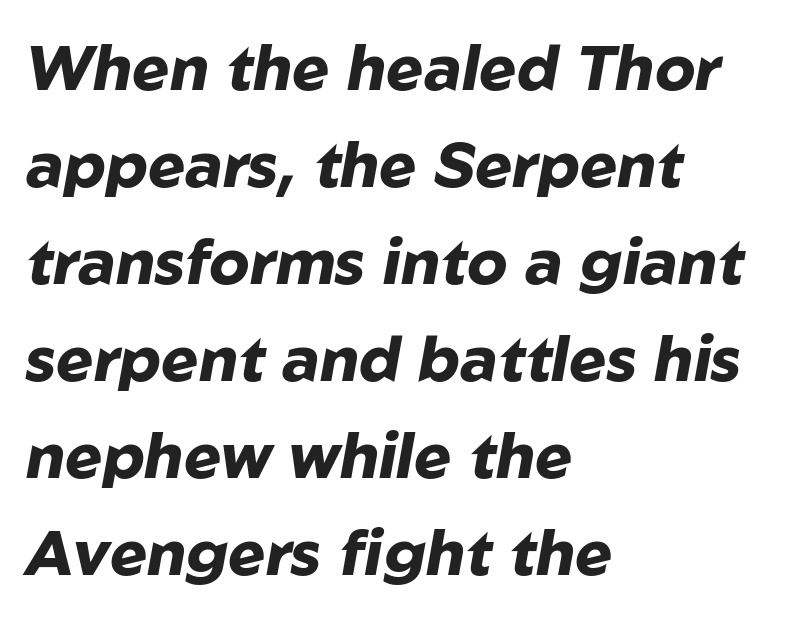
{"italic": "yes", "lean": "right", "slant_degrees": 10, "bold": "yes", "weight": "heavy", "width": "normal", "stroke_contrast": "low", "x_height": "medium", "monospaced": "no", "underline": "no", "align": "left", "line_spacing": "normal", "line_spacing_ratio": 1.54, "letter_spacing": "normal", "letter_spacing_em": 0.0, "glyph_px": 63}
